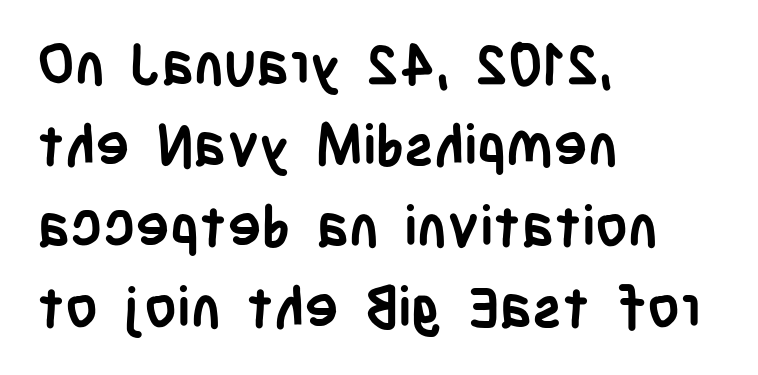
Q: Is the text bold? A: Yes.
Q: Is the text italic (slanted)? A: No, it is upright.
Q: Is the typeface a serif or a sans-serif typeface? A: Sans-serif.
Q: Is the text underlined? A: No.
Q: How is the paragraph aligned? A: Left-aligned.
Q: Is the spacing between letters normal or unusually wide? A: Normal.
Q: Is the spacing between lines tight, normal or loose? A: Normal.
Q: Width (condensed, normal, or wide)? A: Condensed.
Q: Stroke contrast? A: Low.
Q: x-height? A: Large.
Q: Monospaced? A: No.
